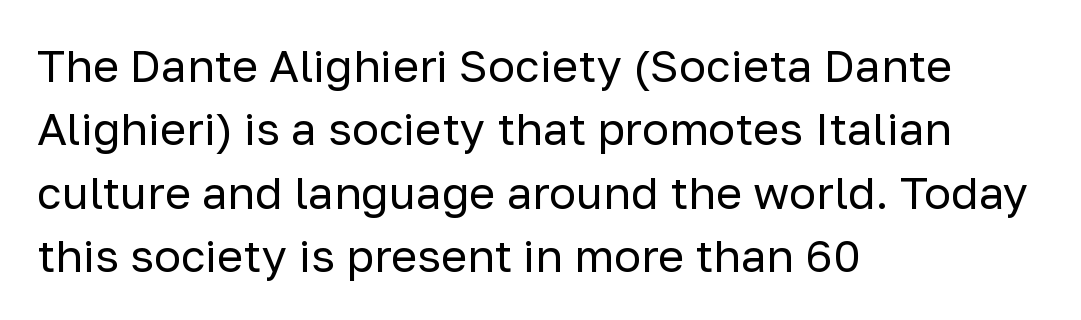
{"serif": "no", "italic": "no", "bold": "no", "weight": "regular", "width": "normal", "stroke_contrast": "low", "x_height": "medium", "monospaced": "no", "underline": "no", "align": "left", "line_spacing": "normal", "line_spacing_ratio": 1.41, "letter_spacing": "normal", "letter_spacing_em": 0.0, "glyph_px": 45}
